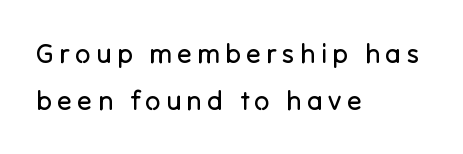
Q: Is the text bold? A: No.
Q: Is the text italic (slanted)? A: No, it is upright.
Q: Is the text underlined? A: No.
Q: How is the paragraph aligned? A: Left-aligned.
Q: Is the spacing between letters normal or unusually wide? A: Unusually wide.
